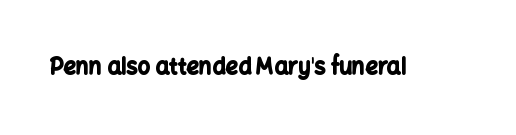
The image shows 22 px bold type, upright; set normal letter spacing, not underlined.
